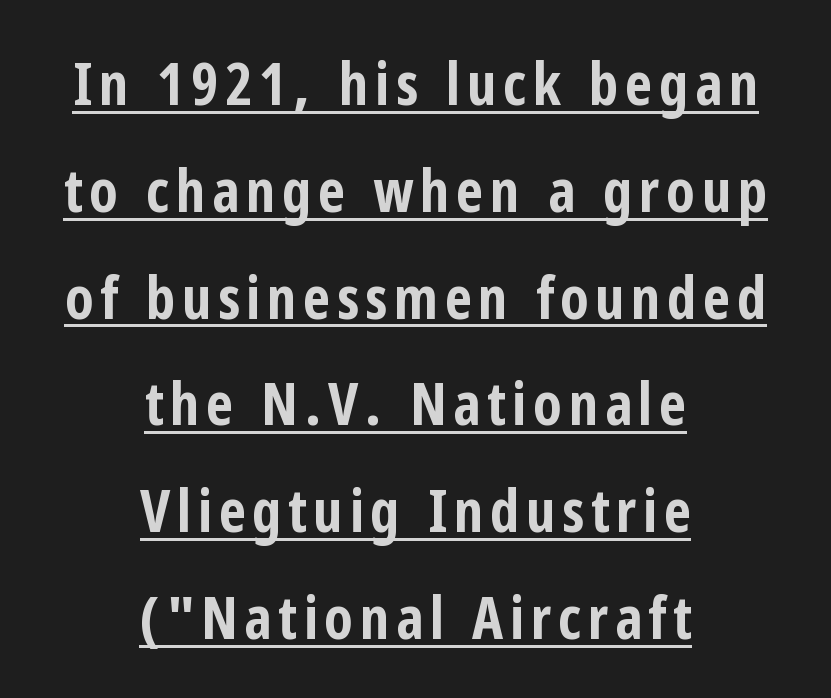
{"serif": "no", "italic": "no", "bold": "yes", "weight": "bold", "width": "condensed", "stroke_contrast": "low", "x_height": "medium", "monospaced": "no", "underline": "yes", "align": "center", "line_spacing_ratio": 1.81, "glyph_px": 59}
